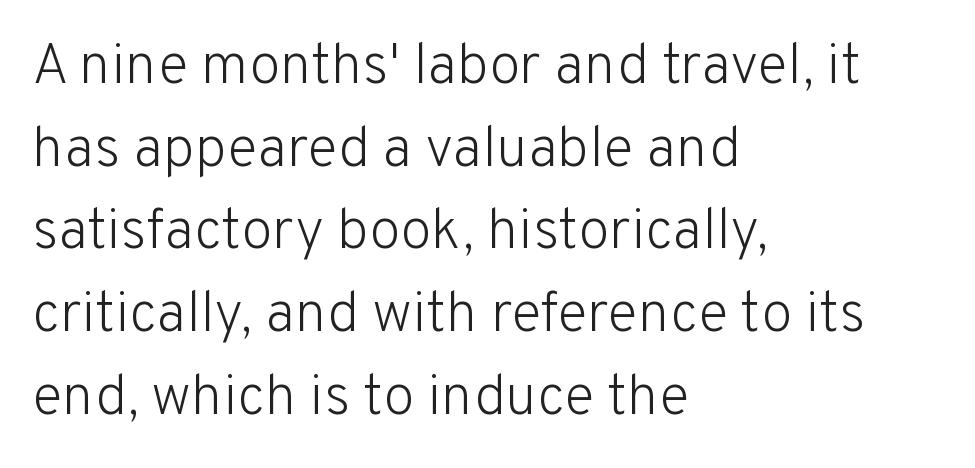
{"serif": "no", "italic": "no", "bold": "no", "weight": "light", "width": "normal", "stroke_contrast": "low", "x_height": "medium", "monospaced": "no", "underline": "no", "align": "left", "line_spacing": "normal", "line_spacing_ratio": 1.45, "letter_spacing": "normal", "letter_spacing_em": 0.0, "glyph_px": 57}
